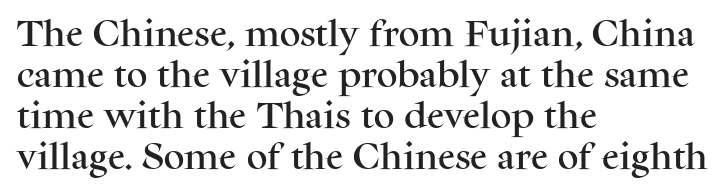
The image shows 29 px serif type, upright; set left-aligned, normal line spacing (1.41x), normal letter spacing, not underlined; medium stroke contrast and a medium x-height.
